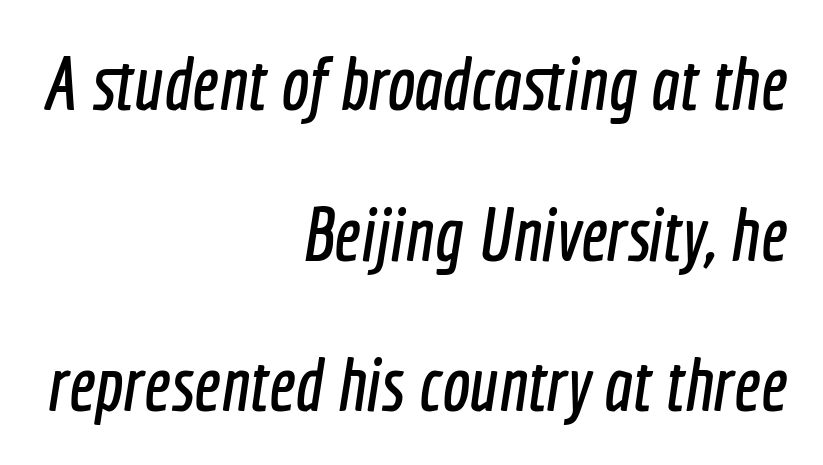
Q: Is the typeface a serif or a sans-serif typeface? A: Sans-serif.
Q: Is the text underlined? A: No.
Q: How is the paragraph aligned? A: Right-aligned.
Q: Is the spacing between letters normal or unusually wide? A: Normal.
Q: Is the spacing between lines tight, normal or loose? A: Loose.
Q: Width (condensed, normal, or wide)? A: Condensed.
Q: x-height? A: Medium.
Q: Monospaced? A: No.
